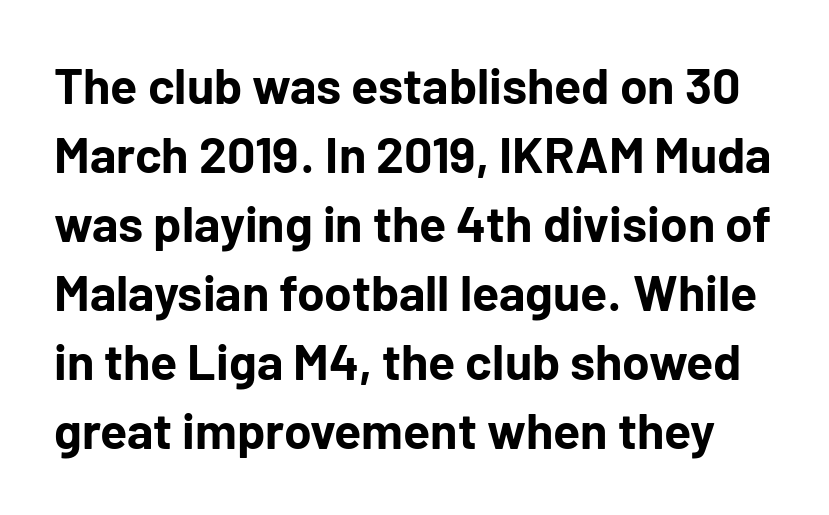
The image shows 50 px bold sans-serif type, upright; set normal line spacing (1.38x), normal letter spacing, not underlined; low stroke contrast and a medium x-height.
